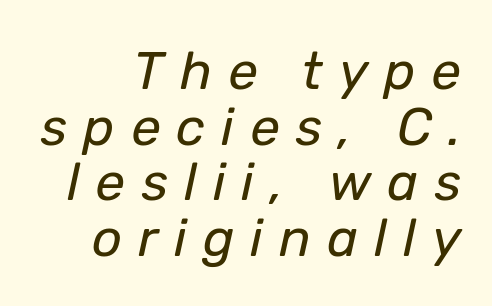
The strip under each line holds only bare page. Looking at the ascenders, they clearly lean. Here the designer chose a conventional face with non-uniform glyph widths. The tracking reads as deliberately expanded to a designer's eye. Cramped leading. Heaviness? Minimal to ordinary, like unemphasized prose.
